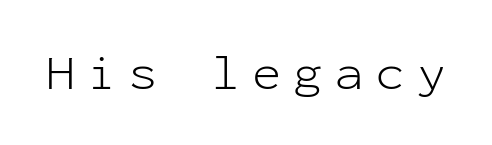
Q: Is the text bold? A: No.
Q: Is the text italic (slanted)? A: No, it is upright.
Q: Is the typeface a serif or a sans-serif typeface? A: Sans-serif.
Q: Is the text underlined? A: No.
Q: Is the spacing between letters normal or unusually wide? A: Unusually wide.
Q: Width (condensed, normal, or wide)? A: Normal.
Q: Stroke contrast? A: Low.
Q: x-height? A: Medium.
Q: Monospaced? A: Yes.
